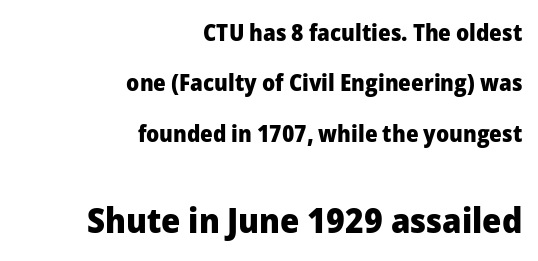
{"serif": "no", "italic": "no", "bold": "yes", "weight": "heavy", "width": "normal", "stroke_contrast": "low", "x_height": "medium", "monospaced": "no", "underline": "no", "align": "right", "line_spacing": "loose", "line_spacing_ratio": 2.19, "letter_spacing": "normal", "letter_spacing_em": 0.0, "larger_block": "second", "size_ratio": 1.52, "glyph_px": 35}
